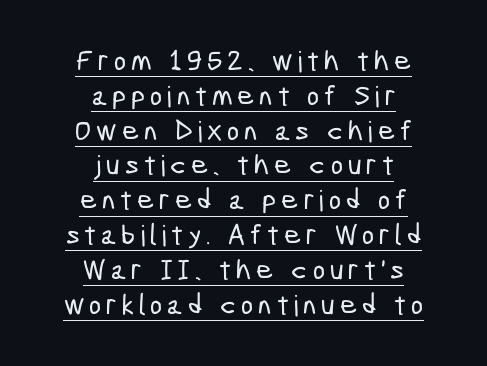
{"serif": "no", "width": "condensed", "stroke_contrast": "low", "x_height": "medium", "monospaced": "no", "underline": "yes", "align": "center", "line_spacing_ratio": 1.2, "glyph_px": 29}
